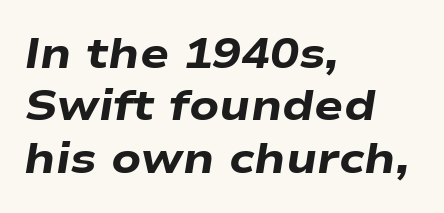
{"italic": "yes", "lean": "right", "slant_degrees": 9, "bold": "yes", "weight": "heavy", "width": "wide", "stroke_contrast": "low", "x_height": "medium", "monospaced": "no", "underline": "no", "align": "left", "line_spacing_ratio": 1.22, "letter_spacing": "normal", "letter_spacing_em": 0.0, "glyph_px": 43}
